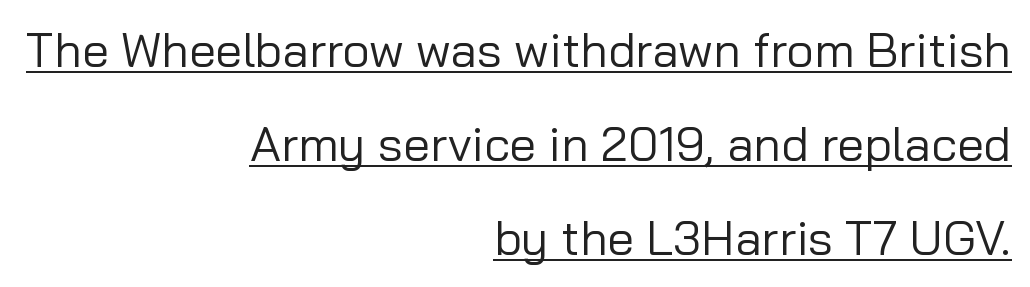
Q: Is the text bold? A: No.
Q: Is the text italic (slanted)? A: No, it is upright.
Q: Is the typeface a serif or a sans-serif typeface? A: Sans-serif.
Q: Is the text underlined? A: Yes.
Q: How is the paragraph aligned? A: Right-aligned.
Q: Is the spacing between letters normal or unusually wide? A: Normal.
Q: Is the spacing between lines tight, normal or loose? A: Loose.
Q: Width (condensed, normal, or wide)? A: Normal.
Q: Stroke contrast? A: Low.
Q: x-height? A: Medium.
Q: Monospaced? A: No.
